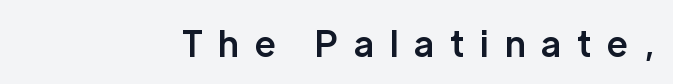
{"serif": "no", "italic": "no", "bold": "semi", "weight": "semibold", "width": "normal", "stroke_contrast": "low", "x_height": "medium", "monospaced": "no", "underline": "no", "align": "right", "letter_spacing": "wide", "letter_spacing_em": 0.45, "glyph_px": 36}
